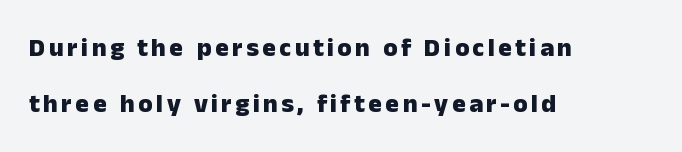
Leading: increased. The lettering holds an erect, upright posture throughout. Plain, unruled lines of type. What weight is shown? A full bold with thick strokes.
